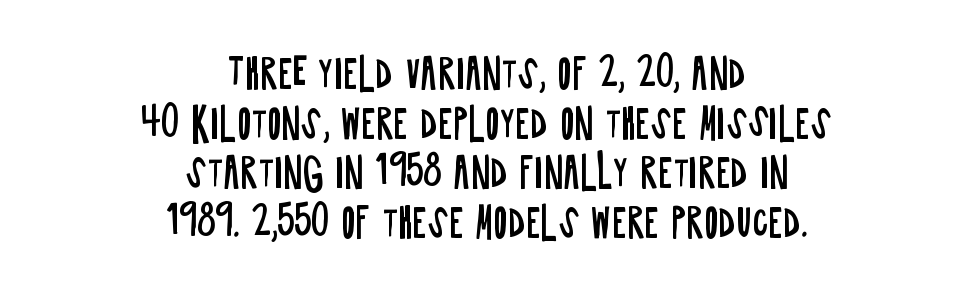
The image shows 39 px regular-weight, condensed sans-serif type, upright; set centered, normal line spacing (1.27x), normal letter spacing, not underlined; low stroke contrast and a large x-height.
